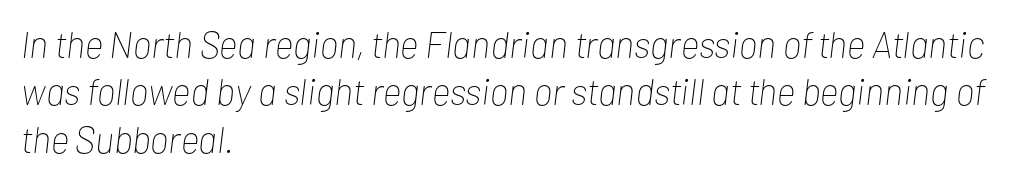
{"italic": "yes", "lean": "right", "slant_degrees": 7, "bold": "no", "weight": "thin", "width": "condensed", "stroke_contrast": "low", "x_height": "medium", "monospaced": "no", "underline": "no", "align": "left", "line_spacing": "normal", "line_spacing_ratio": 1.28, "letter_spacing": "normal", "letter_spacing_em": 0.0, "glyph_px": 37}
